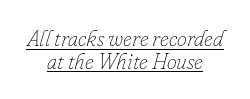
The image shows 22 px text type, italic (leaning right); set centered, tight line spacing (1.03x), normal letter spacing, underlined.
